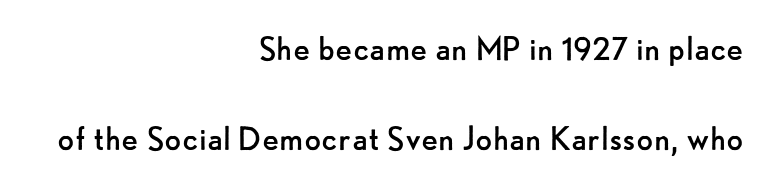
Q: Is the text bold? A: No.
Q: Is the text italic (slanted)? A: No, it is upright.
Q: Is the typeface a serif or a sans-serif typeface? A: Sans-serif.
Q: Is the text underlined? A: No.
Q: How is the paragraph aligned? A: Right-aligned.
Q: Is the spacing between letters normal or unusually wide? A: Normal.
Q: Is the spacing between lines tight, normal or loose? A: Loose.
Q: Width (condensed, normal, or wide)? A: Normal.
Q: Stroke contrast? A: Low.
Q: x-height? A: Small.
Q: Monospaced? A: No.
